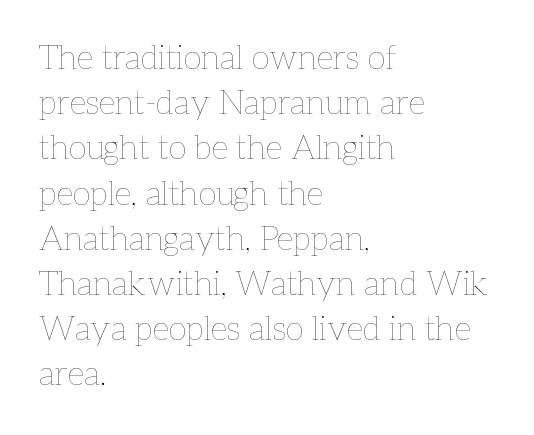
{"italic": "no", "bold": "no", "weight": "thin", "width": "normal", "stroke_contrast": "low", "x_height": "medium", "monospaced": "no", "underline": "no", "align": "left", "line_spacing": "normal", "line_spacing_ratio": 1.37, "letter_spacing": "normal", "letter_spacing_em": 0.0, "glyph_px": 33}
